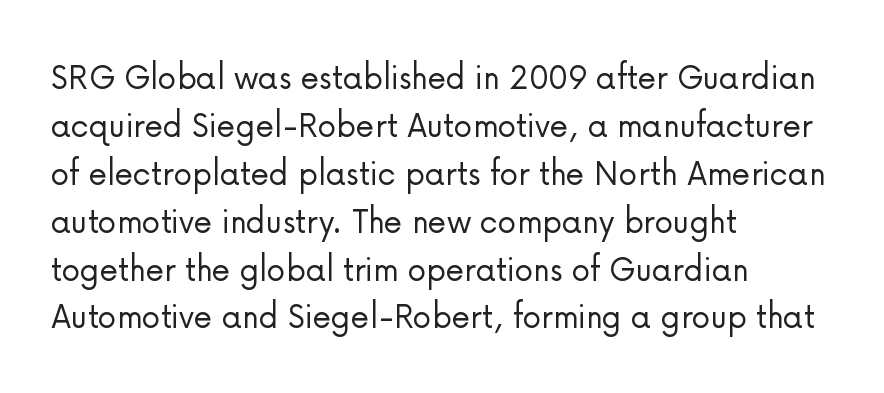
{"serif": "no", "italic": "no", "bold": "no", "weight": "light", "width": "normal", "stroke_contrast": "low", "x_height": "medium", "monospaced": "no", "underline": "no", "align": "left", "line_spacing": "normal", "line_spacing_ratio": 1.26, "letter_spacing": "normal", "letter_spacing_em": 0.0, "glyph_px": 38}
